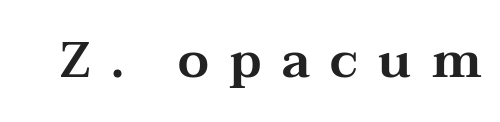
Each word looks stretched out because of the extra space between its letters. The type sits square on the baseline with zero lean. A clean baseline with only descenders dipping below it. In terms of letterform style, serifs are clearly present.
